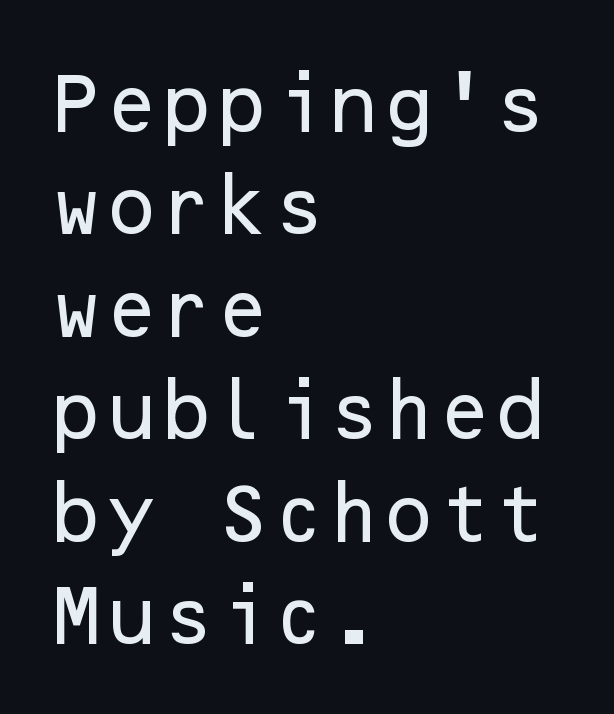
The foot of each line stays bare and open. Glyph-to-glyph distance matches everyday printed text. Classification — sans serif. Horizontal alignment here is leftward, the default for most running prose. No italicization has been applied; the sample stays upright.
